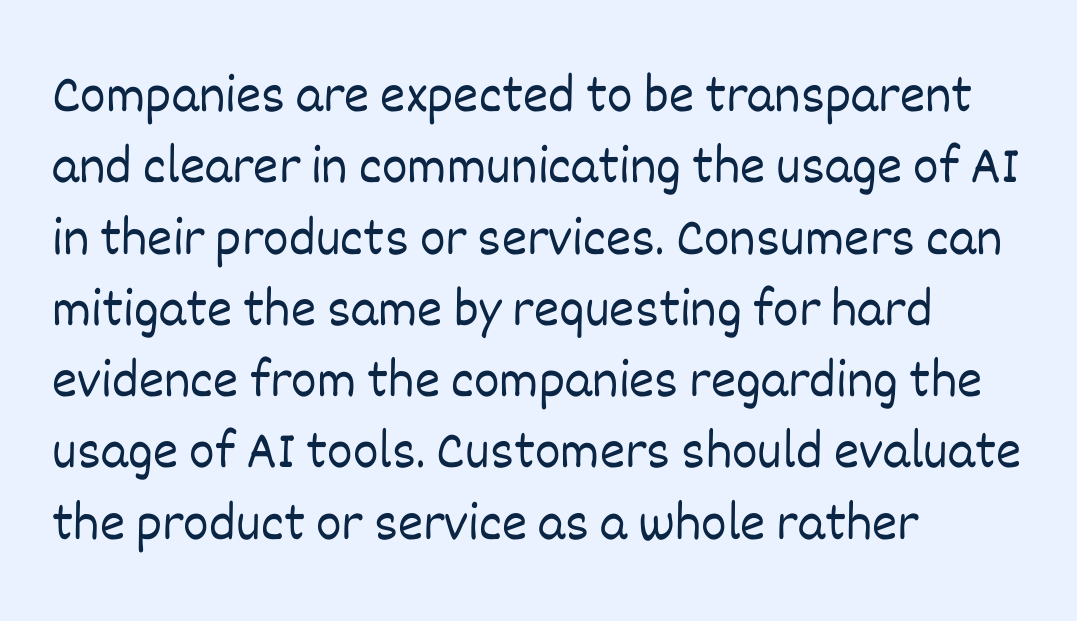
Weight class: somewhere from thin through regular. Honestly, the letter spacing is just normal — you wouldn't notice it. How would I describe the line gaps? Plain and ordinary. Unlike italic type, these characters show no tilt at all. Descenders hang freely into open space. Do the characters align in a grid? No, the font is proportional.
